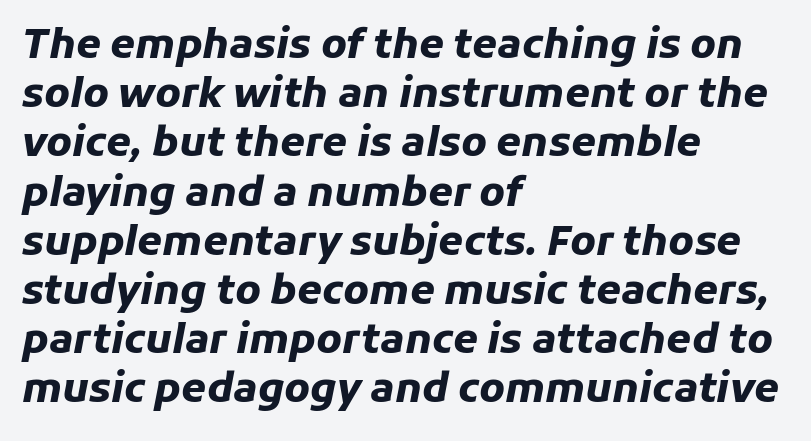
{"italic": "yes", "lean": "right", "slant_degrees": 11, "bold": "yes", "weight": "heavy", "width": "normal", "stroke_contrast": "low", "x_height": "medium", "monospaced": "no", "underline": "no", "align": "left", "line_spacing_ratio": 1.23, "letter_spacing": "normal", "letter_spacing_em": 0.0, "glyph_px": 40}
